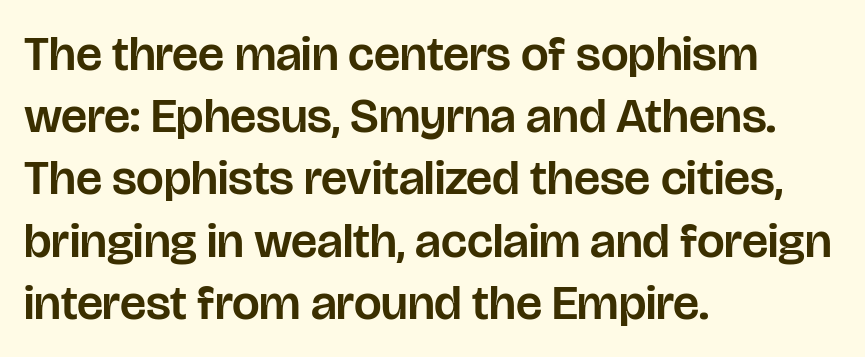
These lines sit exactly where default settings would place them. Words float on clear page, feet unadorned. Nope, no serifs anywhere on these letters. Tracking value appears to be zero — textbook default spacing. The lettering stays uniformly vertical, giving the passage a roman look. Note the varied advance widths — an 'i' is clearly narrower than an 'm'.
